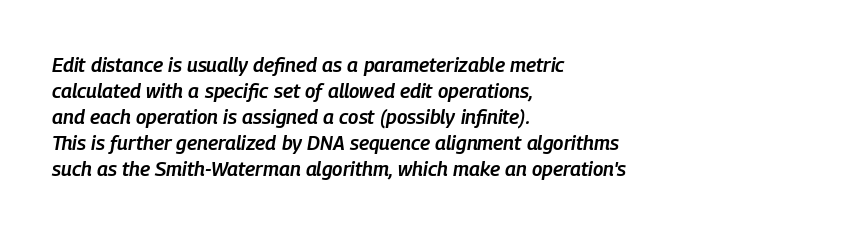
Alignment: flush left. Does the weight exceed regular? Yes, but only to semibold. One glance says typical: line gaps are just what's usual. Tracking here is standard; glyphs follow each other at the usual distance.
